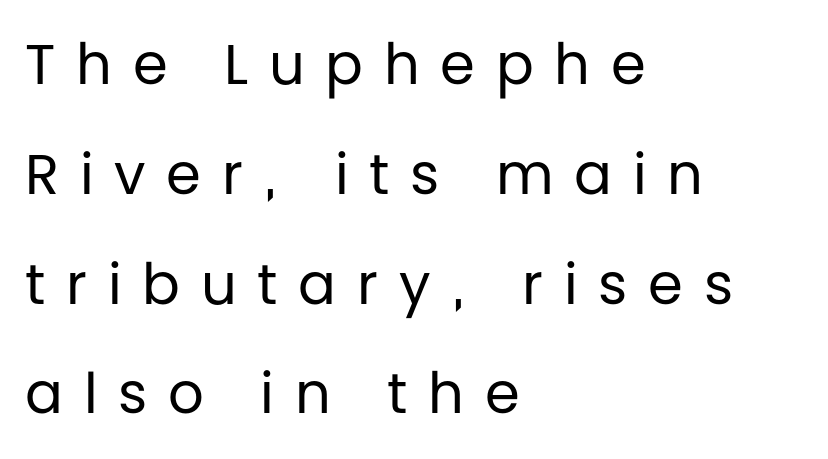
The image shows 56 px regular-weight sans-serif type, upright; set left-aligned, loose line spacing (1.96x), unusually wide letter spacing (+0.37 em), not underlined; low stroke contrast and a large x-height.
